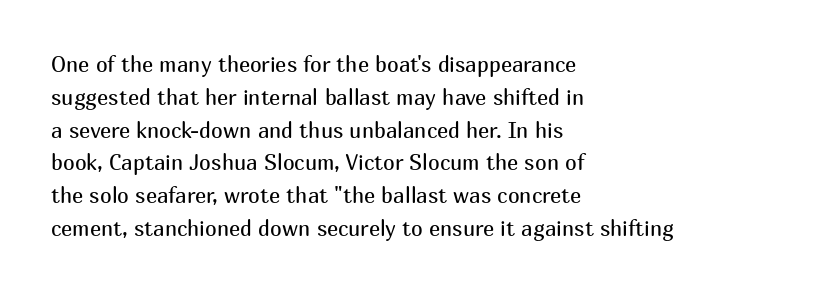
Q: Is the text bold? A: No.
Q: Is the text italic (slanted)? A: No, it is upright.
Q: Is the text underlined? A: No.
Q: How is the paragraph aligned? A: Left-aligned.
Q: Is the spacing between letters normal or unusually wide? A: Normal.
Q: Is the spacing between lines tight, normal or loose? A: Normal.
